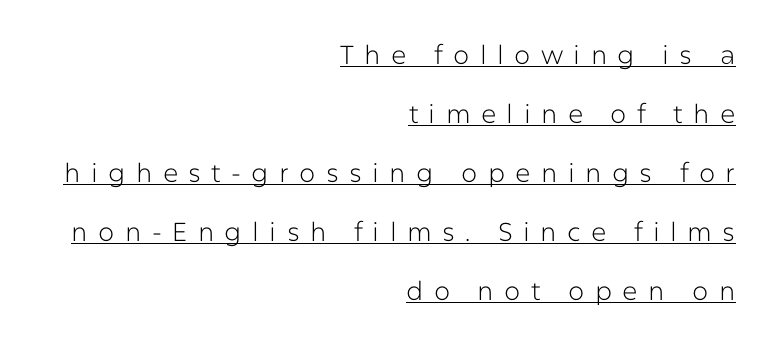
{"italic": "no", "bold": "no", "underline": "yes", "align": "right", "line_spacing": "loose", "line_spacing_ratio": 2.27, "letter_spacing": "wide", "letter_spacing_em": 0.4, "glyph_px": 26}
